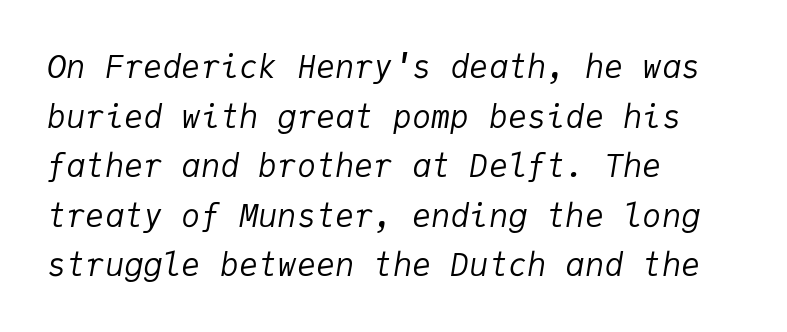
The foot of each line stays bare and open. The font is comparable to plain body text, perhaps lighter. You could count columns in this text — the font is strictly monospaced. If you drew a ruler down the left edge, every line would touch it. Each new line begins a customary step beneath the previous one. This sample uses an oblique cut, with every glyph tilted off the vertical.
